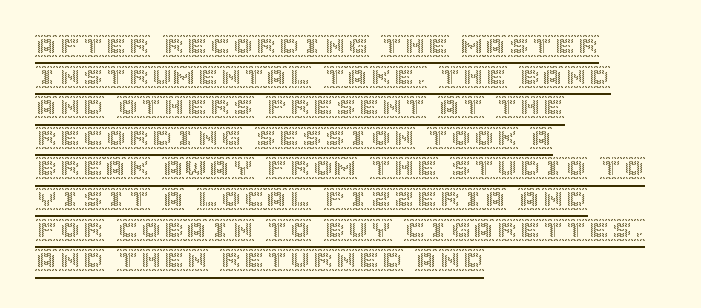
Q: Is the text italic (slanted)? A: No, it is upright.
Q: Is the text underlined? A: Yes.
Q: How is the paragraph aligned? A: Left-aligned.
Q: Is the spacing between letters normal or unusually wide? A: Normal.
Q: Is the spacing between lines tight, normal or loose? A: Normal.
